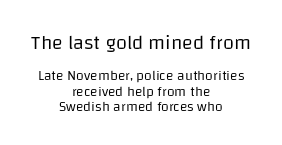
The image shows 20 px text type, upright; set centered, tight line spacing (1.11x), normal letter spacing, not underlined; the first (top) block is 1.43x larger.
